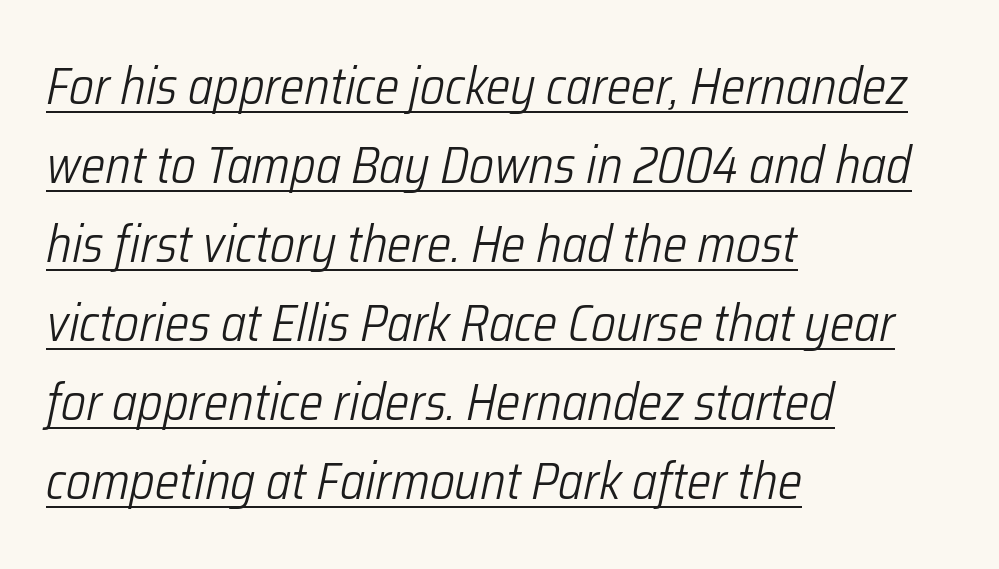
{"italic": "yes", "lean": "right", "slant_degrees": 12, "bold": "no", "weight": "light", "width": "condensed", "stroke_contrast": "low", "x_height": "medium", "monospaced": "no", "underline": "yes", "align": "left", "line_spacing": "normal", "line_spacing_ratio": 1.55, "letter_spacing": "normal", "letter_spacing_em": 0.0, "glyph_px": 51}
